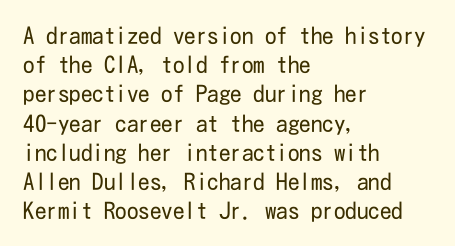
Q: Is the text bold? A: No.
Q: Is the text italic (slanted)? A: No, it is upright.
Q: Is the text underlined? A: No.
Q: How is the paragraph aligned? A: Left-aligned.
Q: Is the spacing between letters normal or unusually wide? A: Normal.
Q: Is the spacing between lines tight, normal or loose? A: Normal.
